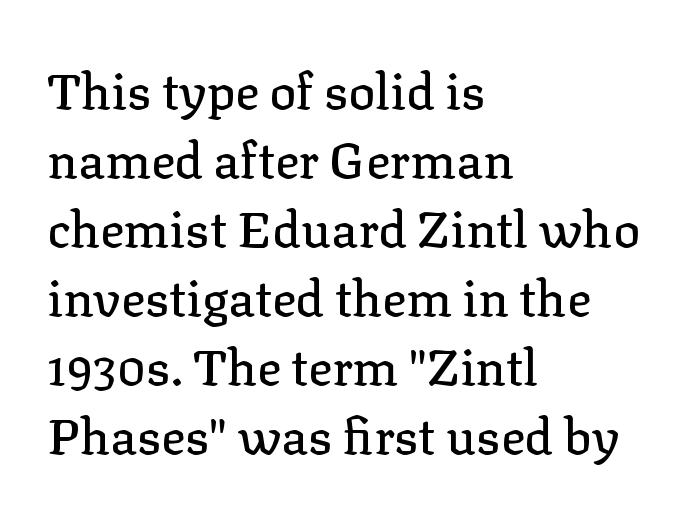
Q: Is the text italic (slanted)? A: No, it is upright.
Q: Is the typeface a serif or a sans-serif typeface? A: Serif.
Q: Is the text underlined? A: No.
Q: How is the paragraph aligned? A: Left-aligned.
Q: Is the spacing between letters normal or unusually wide? A: Normal.
Q: Is the spacing between lines tight, normal or loose? A: Normal.
Q: Width (condensed, normal, or wide)? A: Normal.
Q: Stroke contrast? A: Low.
Q: x-height? A: Medium.
Q: Monospaced? A: No.
